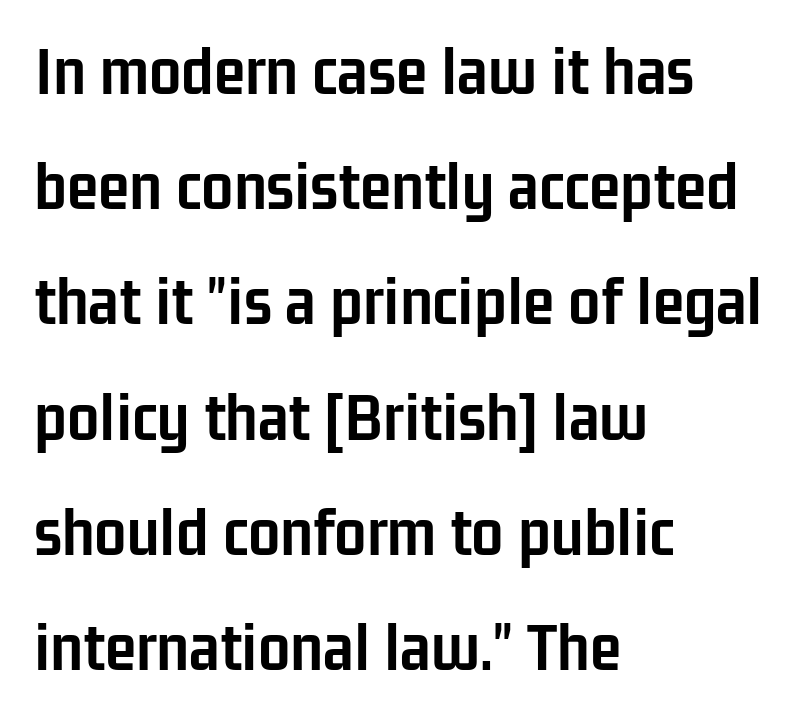
{"serif": "no", "italic": "no", "bold": "yes", "weight": "semibold", "width": "condensed", "stroke_contrast": "low", "x_height": "medium", "monospaced": "no", "underline": "no", "align": "left", "line_spacing": "normal", "line_spacing_ratio": 1.6, "letter_spacing": "normal", "letter_spacing_em": 0.0, "glyph_px": 72}
